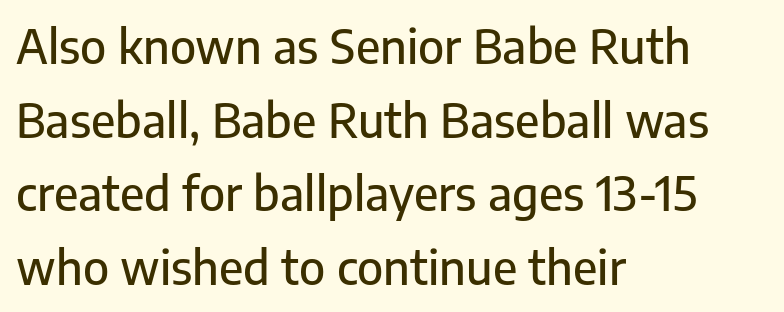
Regarding serifs, this sample does without them. Evenly set lines give the paragraph a standard silhouette. The foot of each line stays bare and open. These lines keep a tight, regular rhythm from letter to letter.
